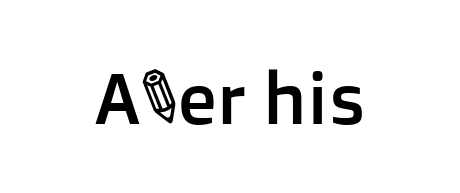
The image shows 72 px sans-serif type, upright; set normal letter spacing, not underlined; low stroke contrast and a medium x-height.
